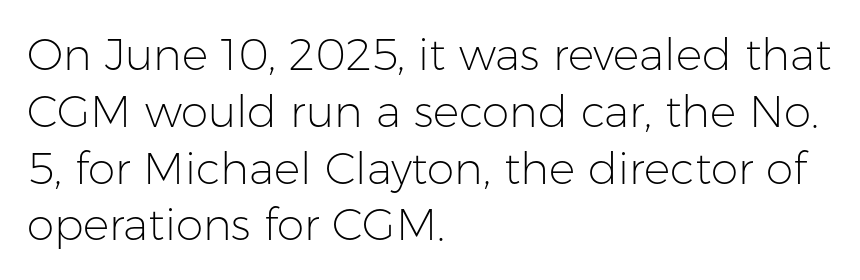
This is not heavy type; no bold has been used. The rendering shows plain stroke endings on the letterforms — a sans-serif design. Notice how descenders clear the ascenders below comfortably — that's standard leading. You could not count columns in this text — the font is proportionally spaced.
